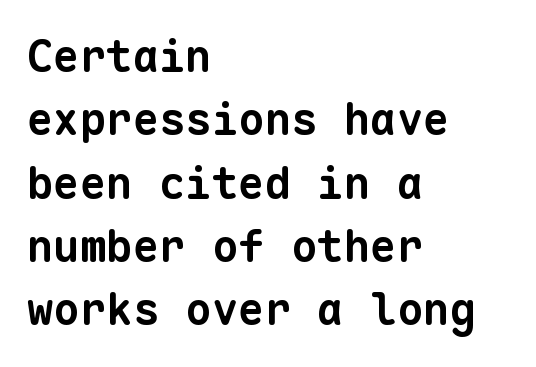
The image shows 44 px bold sans-serif type, monospaced; set left-aligned, normal line spacing (1.44x), normal letter spacing, not underlined; low stroke contrast and a medium x-height.
